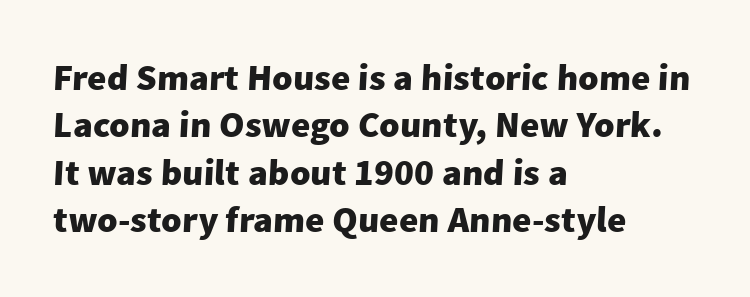
Q: Is the text bold? A: Yes.
Q: Is the typeface a serif or a sans-serif typeface? A: Sans-serif.
Q: Is the text underlined? A: No.
Q: How is the paragraph aligned? A: Left-aligned.
Q: Is the spacing between letters normal or unusually wide? A: Normal.
Q: Is the spacing between lines tight, normal or loose? A: Normal.
Q: Width (condensed, normal, or wide)? A: Normal.
Q: Stroke contrast? A: Low.
Q: x-height? A: Medium.
Q: Monospaced? A: No.
